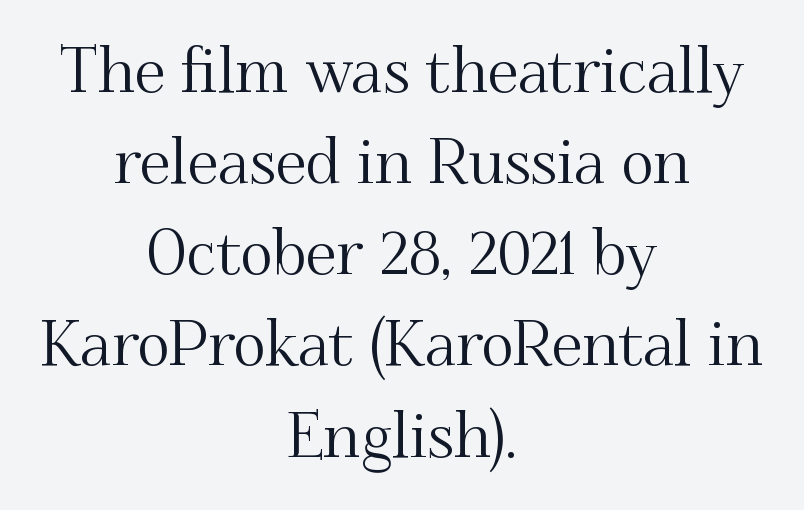
The image shows 62 px serif type, upright; set centered, normal line spacing (1.47x), normal letter spacing, not underlined; medium stroke contrast and a small x-height.
